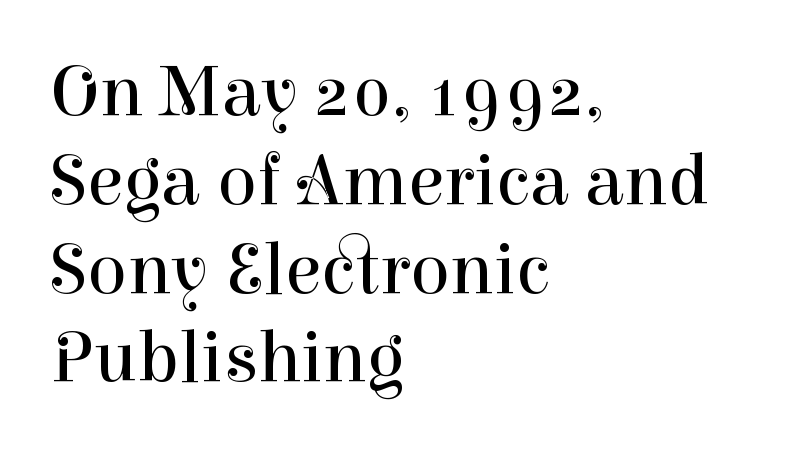
{"serif": "yes", "italic": "no", "bold": "no", "weight": "regular", "width": "normal", "stroke_contrast": "high", "x_height": "medium", "monospaced": "no", "underline": "no", "align": "left", "line_spacing_ratio": 1.2, "letter_spacing": "normal", "letter_spacing_em": 0.0, "glyph_px": 74}
